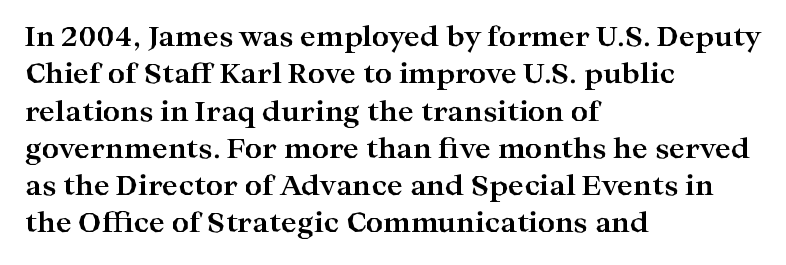
Q: Is the text bold? A: Yes.
Q: Is the text italic (slanted)? A: No, it is upright.
Q: Is the text underlined? A: No.
Q: How is the paragraph aligned? A: Left-aligned.
Q: Is the spacing between letters normal or unusually wide? A: Normal.
Q: Is the spacing between lines tight, normal or loose? A: Normal.
